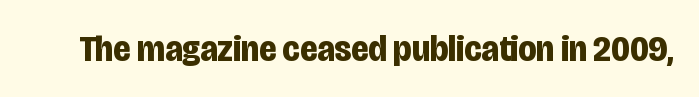
Q: Is the text bold? A: Yes.
Q: Is the text italic (slanted)? A: No, it is upright.
Q: Is the typeface a serif or a sans-serif typeface? A: Sans-serif.
Q: Is the text underlined? A: No.
Q: Is the spacing between letters normal or unusually wide? A: Normal.
Q: Width (condensed, normal, or wide)? A: Condensed.
Q: Stroke contrast? A: Low.
Q: x-height? A: Large.
Q: Monospaced? A: No.
